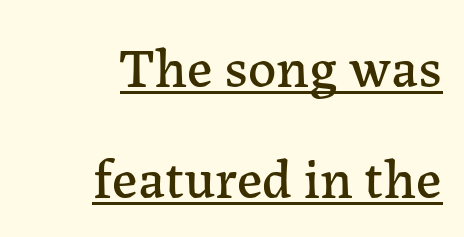
This rendering employs a face with finishing strokes, i.e., a serif. Nothing unusual about the tracking: characters are spaced as the font intends. Descenders here cross a horizontal rule under the line. Alignment: flush right.
